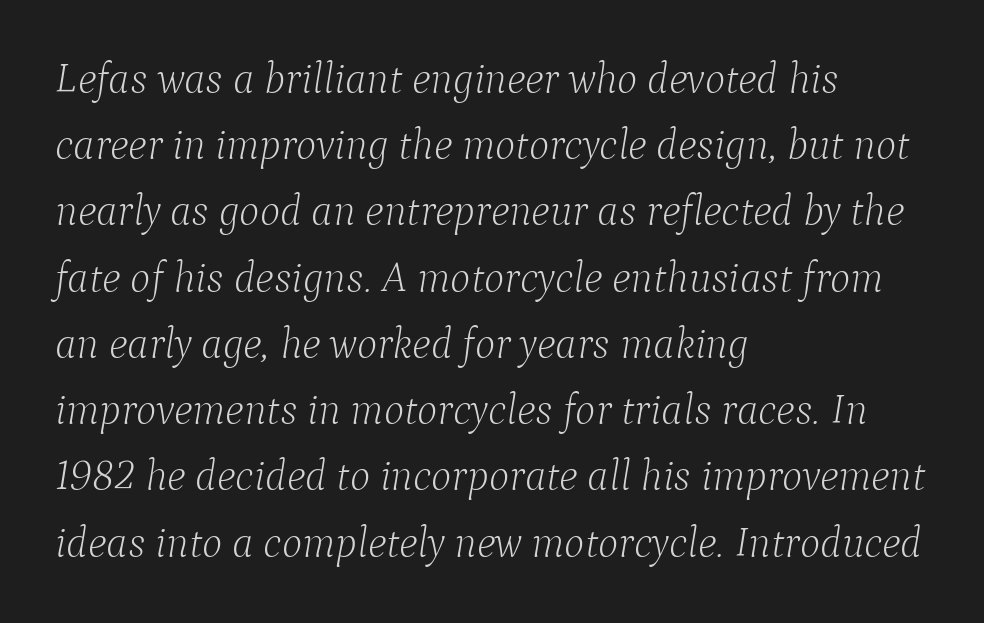
{"serif": "yes", "italic": "yes", "lean": "right", "slant_degrees": 9, "bold": "no", "weight": "light", "width": "normal", "stroke_contrast": "low", "x_height": "medium", "monospaced": "no", "underline": "no", "align": "left", "line_spacing": "normal", "line_spacing_ratio": 1.54, "letter_spacing": "normal", "letter_spacing_em": 0.0, "glyph_px": 43}
